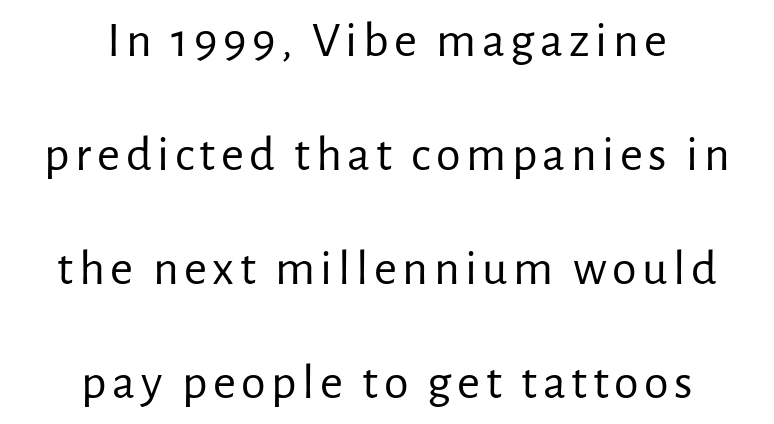
The area under the type is left untouched. A typesetter would call this proportional, since set widths differ per character. These lines are centered, leaving both edges ragged. The font's upright variant was chosen for this text. Is this a sans? Yes — the strokes have no serifs.
